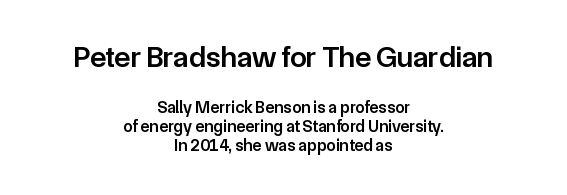
Q: Is the text bold? A: Semi-bold.
Q: Is the text italic (slanted)? A: No, it is upright.
Q: Is the typeface a serif or a sans-serif typeface? A: Sans-serif.
Q: Is the text underlined? A: No.
Q: How is the paragraph aligned? A: Centered.
Q: Is the spacing between letters normal or unusually wide? A: Normal.
Q: Is the spacing between lines tight, normal or loose? A: Tight.
Q: Which block of text is set in a larger size, the first (top) or the second (bottom)? A: The first (top) one.
Q: Width (condensed, normal, or wide)? A: Normal.
Q: Stroke contrast? A: Low.
Q: x-height? A: Medium.
Q: Monospaced? A: No.
